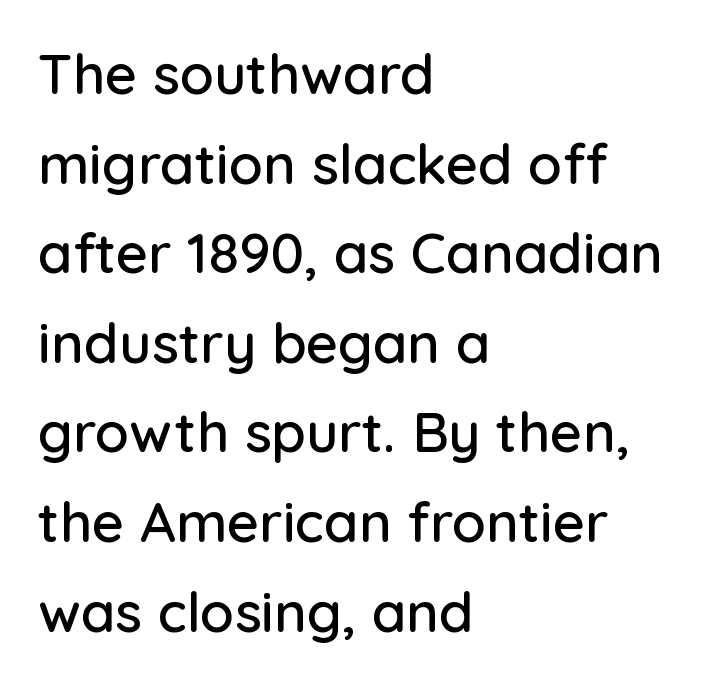
The image shows 56 px sans-serif type, upright; set left-aligned, normal line spacing (1.6x), normal letter spacing, not underlined; low stroke contrast and a medium x-height.
